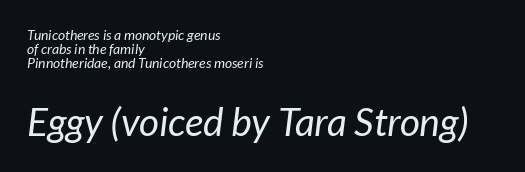
Q: Is the text bold? A: No.
Q: Is the typeface a serif or a sans-serif typeface? A: Sans-serif.
Q: Is the text underlined? A: No.
Q: How is the paragraph aligned? A: Left-aligned.
Q: Is the spacing between letters normal or unusually wide? A: Normal.
Q: Is the spacing between lines tight, normal or loose? A: Tight.
Q: Which block of text is set in a larger size, the first (top) or the second (bottom)? A: The second (bottom) one.
Q: Width (condensed, normal, or wide)? A: Normal.
Q: Stroke contrast? A: Low.
Q: x-height? A: Medium.
Q: Monospaced? A: No.
